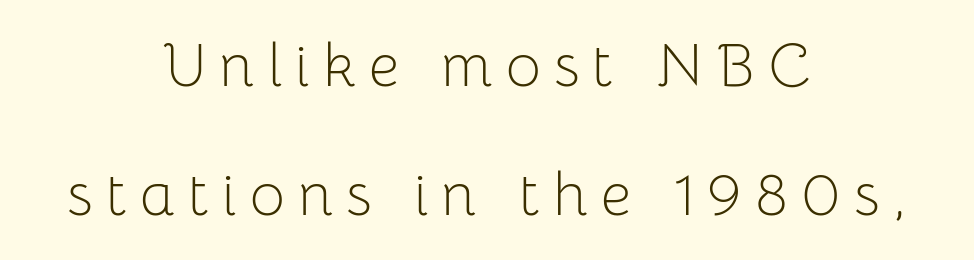
{"serif": "no", "italic": "no", "bold": "no", "weight": "light", "width": "normal", "stroke_contrast": "low", "x_height": "medium", "monospaced": "no", "underline": "no", "align": "center", "line_spacing": "loose", "line_spacing_ratio": 2.15, "letter_spacing": "wide", "letter_spacing_em": 0.22, "glyph_px": 60}
